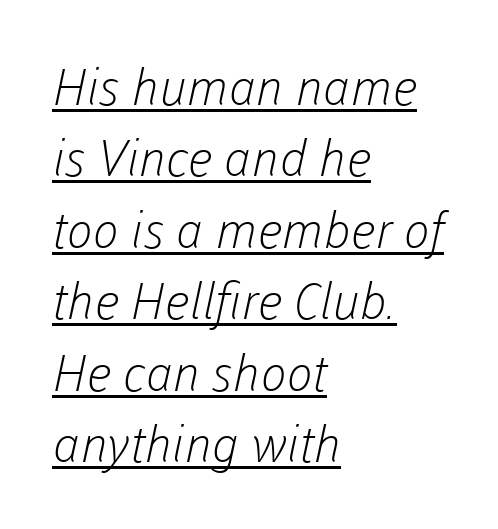
{"serif": "no", "bold": "no", "weight": "light", "width": "normal", "stroke_contrast": "low", "x_height": "medium", "monospaced": "no", "underline": "yes", "align": "left", "line_spacing": "normal", "line_spacing_ratio": 1.43, "letter_spacing": "normal", "letter_spacing_em": 0.0, "glyph_px": 50}
